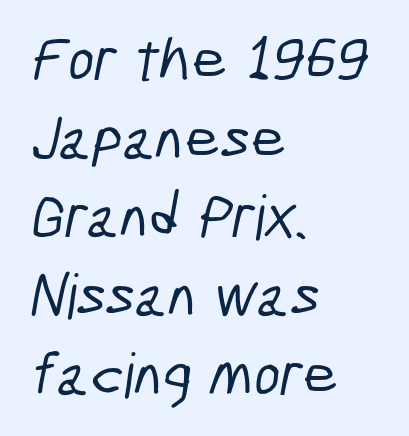
The paragraph has a hard left edge and a soft right edge. Just letters on the line, the space beneath them empty. Each letter keeps its own natural width here, so spacing adapts to shape. Classification — sans serif. Notice how descenders clear the ascenders below comfortably — that's standard leading. Observe the ordinary spacing: letters are neighbours, not strangers.
